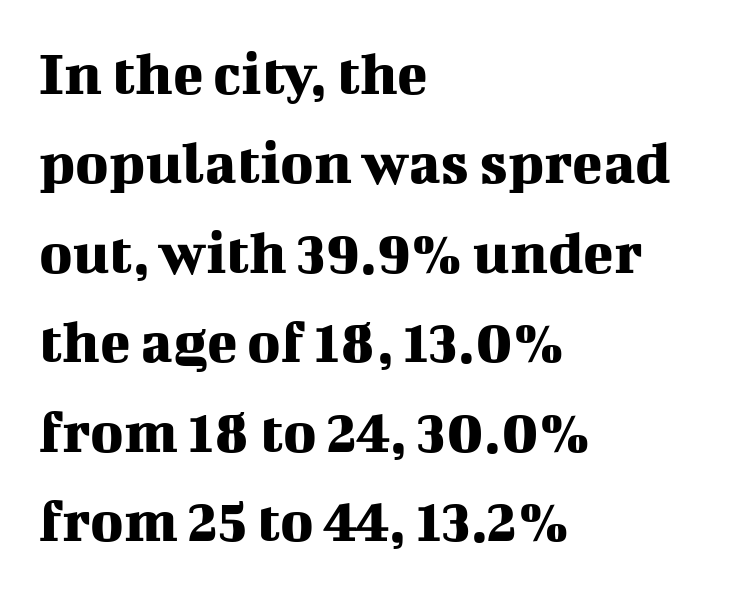
Q: Is the text italic (slanted)? A: No, it is upright.
Q: Is the typeface a serif or a sans-serif typeface? A: Serif.
Q: Is the text underlined? A: No.
Q: How is the paragraph aligned? A: Left-aligned.
Q: Is the spacing between letters normal or unusually wide? A: Normal.
Q: Is the spacing between lines tight, normal or loose? A: Normal.
Q: Width (condensed, normal, or wide)? A: Normal.
Q: Stroke contrast? A: Medium.
Q: x-height? A: Medium.
Q: Monospaced? A: No.
